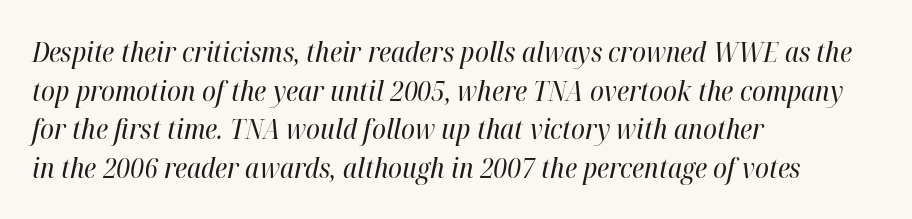
The letterforms sit at book weight or below. Look at the tracking — it's just the regular setting, nothing added. Yep, that's italic — everything's leaning. You could not count columns in this text — the font is proportionally spaced. Does the leading feel generous? No, just average.
